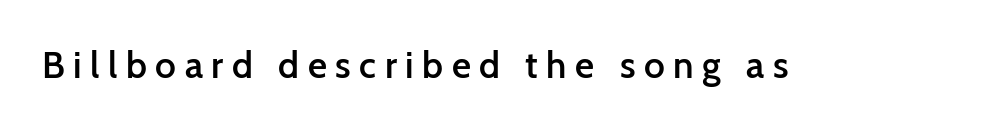
Q: Is the text bold? A: Semi-bold.
Q: Is the text italic (slanted)? A: No, it is upright.
Q: Is the typeface a serif or a sans-serif typeface? A: Sans-serif.
Q: Is the text underlined? A: No.
Q: Is the spacing between letters normal or unusually wide? A: Unusually wide.
Q: Width (condensed, normal, or wide)? A: Normal.
Q: Stroke contrast? A: Low.
Q: x-height? A: Medium.
Q: Monospaced? A: No.
